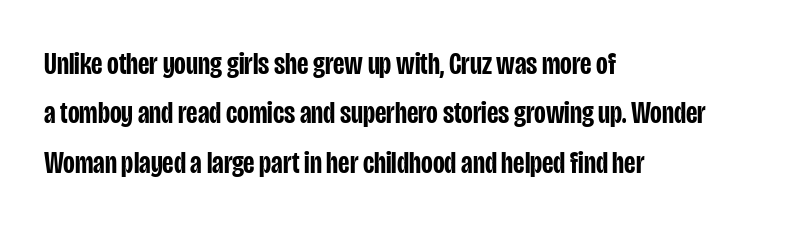
{"serif": "no", "italic": "no", "bold": "semi", "weight": "semibold", "width": "condensed", "stroke_contrast": "low", "x_height": "large", "monospaced": "no", "underline": "no", "align": "left", "line_spacing": "normal", "line_spacing_ratio": 1.54, "letter_spacing": "normal", "letter_spacing_em": 0.0, "glyph_px": 32}
